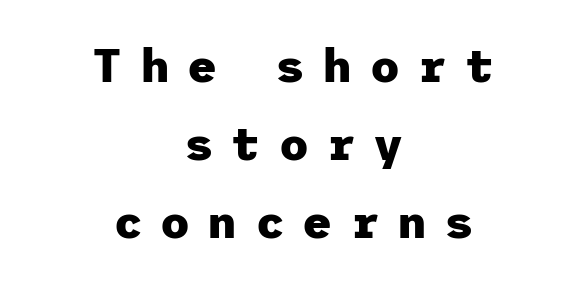
{"serif": "no", "italic": "no", "bold": "yes", "weight": "heavy", "width": "normal", "stroke_contrast": "low", "x_height": "medium", "underline": "no", "align": "center", "line_spacing": "normal", "line_spacing_ratio": 1.7, "letter_spacing": "wide", "letter_spacing_em": 0.38, "glyph_px": 46}
